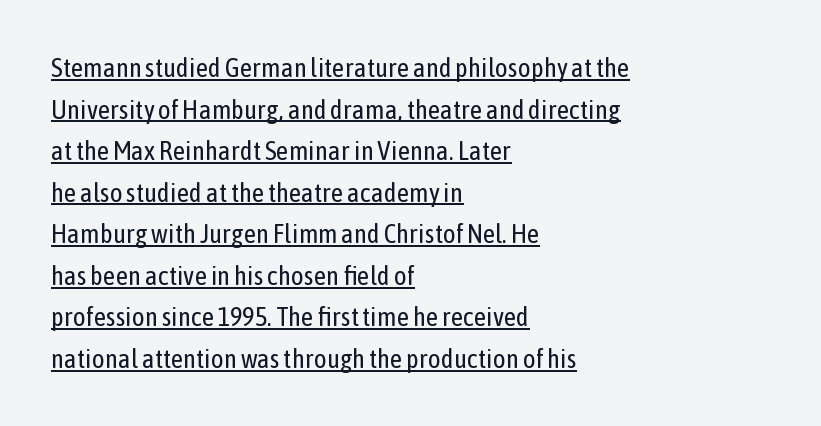
Notice how the stems are strictly vertical — no italics here. Normally led — the rows are evenly, conventionally spaced. The typesetting does not lean heavy: it is not bold. These lines keep a tight, regular rhythm from letter to letter. These characters rest on top of a visible drawn line. The text block is weighted toward the left margin, trailing off unevenly rightward.
